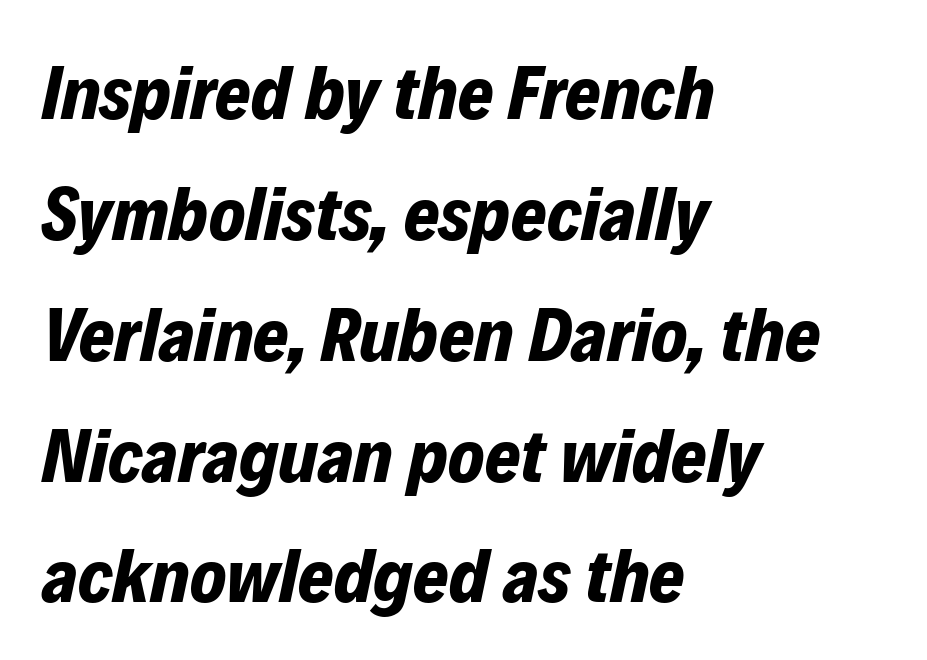
The image shows 76 px bold type, italic (leaning right); set left-aligned, normal line spacing (1.59x), normal letter spacing, not underlined; low stroke contrast and a medium x-height.
